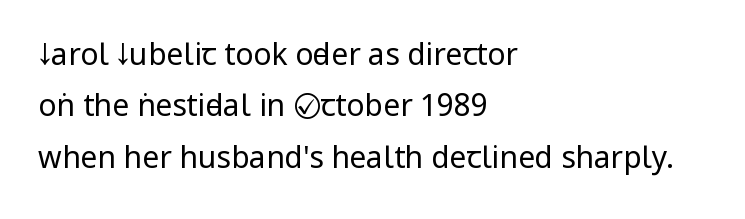
What kind of face is this? One without serifs — a sans. In terms of posture, this sample is upright. Every row of glyphs begins at an identical x-position on the left. Glance below the letters and you will spot only blank space. Nothing unusual about the tracking: characters are spaced as the font intends.
